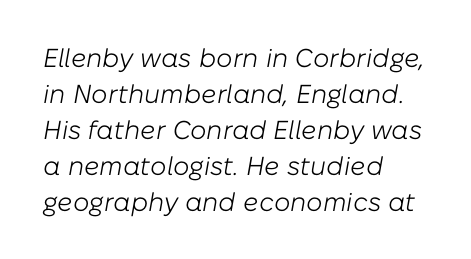
{"italic": "yes", "lean": "right", "slant_degrees": 10, "bold": "no", "underline": "no", "align": "left", "line_spacing": "normal", "line_spacing_ratio": 1.38, "letter_spacing": "normal", "letter_spacing_em": 0.0, "glyph_px": 26}
